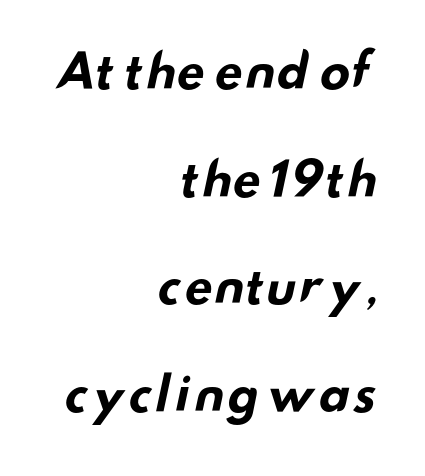
Looks like regular typesetting: each glyph gets only the width it needs. To sum up the face: it is a sans, with no serifs. The foot of each line stays bare and open. Summary of weight: heavy, a full bold. The line-height multiplier appears high, well above default.
